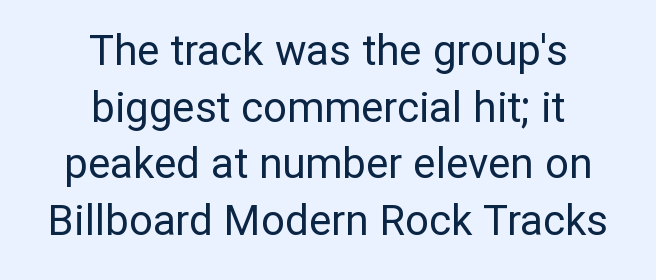
Think of a printed novel: that variable character pitch is what you see here. Nope, not italic — everything's standing straight. The letters sit at their default tracking, neither squeezed nor spread. Rows of type keep a routine distance in the vertical direction. This rendering features lettering with no underline.
